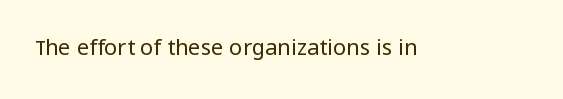
The space directly below the letters is spotless. Quick note: not italic, upright. The line texture is even and compact thanks to regular tracking. These glyphs show unthickened strokes, regular width or finer.
